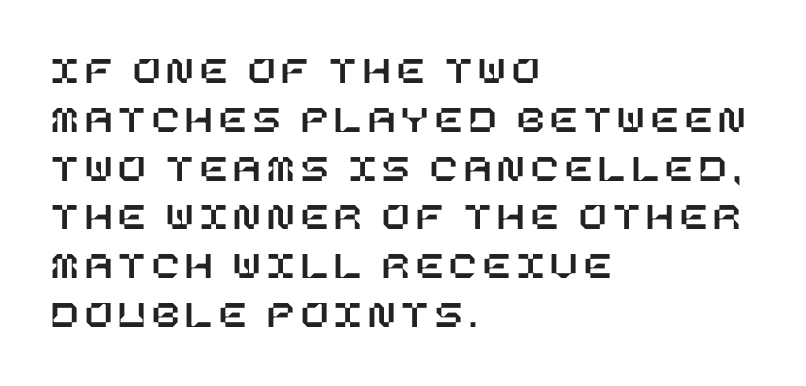
The image shows 40 px text type, upright; set left-aligned, line spacing 1.22x, not underlined; low stroke contrast and a large x-height.
